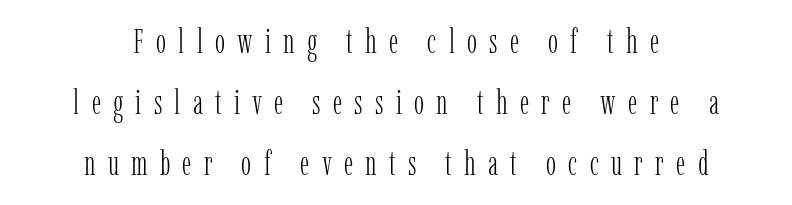
Loose tracking; the words dissolve into strings of separated letters. The glyphs in this specimen are seriffed. The words here are not underlined. This reads as an unemphasized weight, regular at the heaviest.
